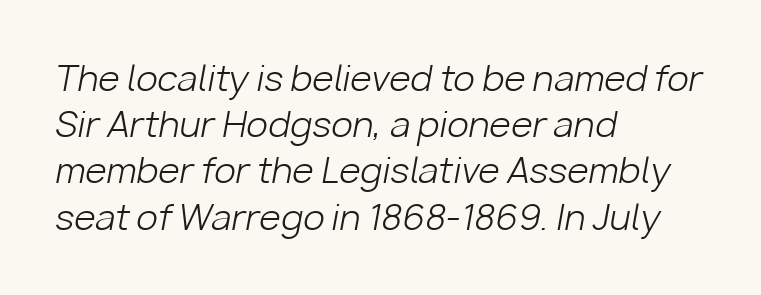
The image shows 35 px light type, italic (leaning right); set left-aligned, normal line spacing (1.32x), normal letter spacing, not underlined; low stroke contrast and a medium x-height.
